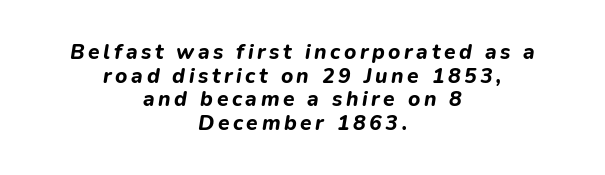
The lettering tilts uniformly, giving the passage an italic look. Bare-footed words on every line. Stroke thickness is high; the sample reads as a true bold. These lines are centered, leaving both edges ragged. Honestly, the rows look squashed on top of each other.
